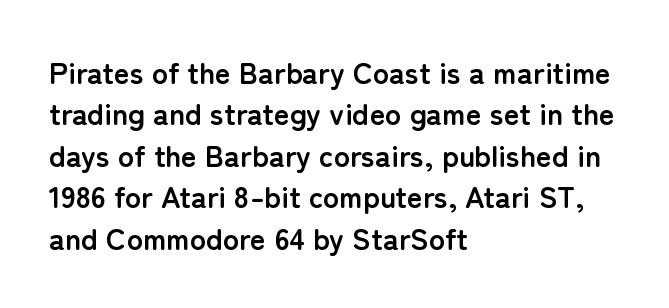
The image shows 30 px semibold sans-serif type, upright; set left-aligned, normal line spacing (1.38x), normal letter spacing, not underlined; low stroke contrast and a medium x-height.
